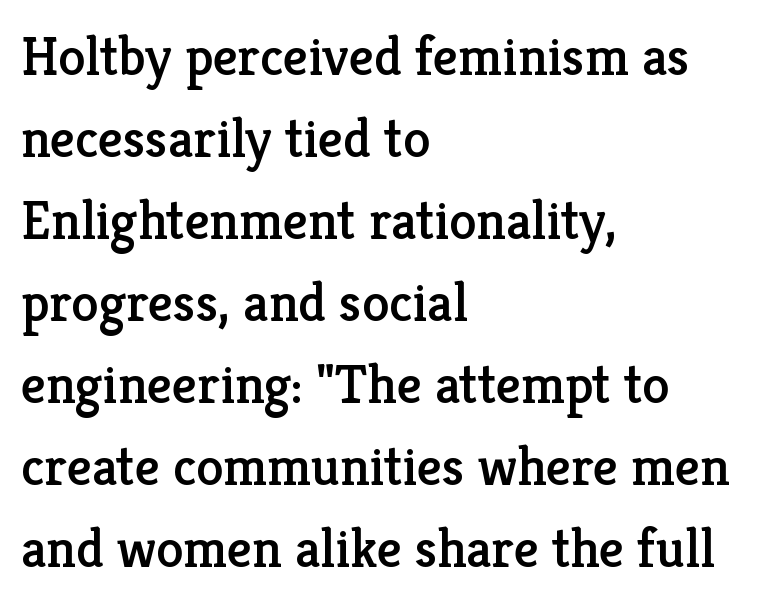
Visually the block forms a straight wall on the left and a jagged coastline on the right. Each letter keeps its own natural width here, so spacing adapts to shape. In terms of posture, this sample is upright. Clear beneath every line of the passage. Look at the bottom of the vertical strokes: they flare into serifs here.
